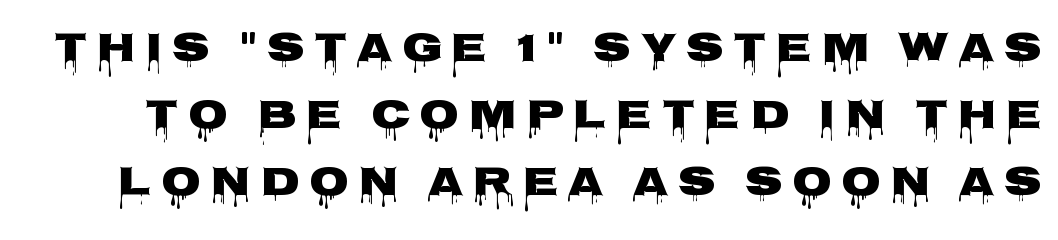
The image shows 41 px heavy, wide sans-serif type, upright; set normal line spacing (1.63x), unusually wide letter spacing (+0.23 em), not underlined; low stroke contrast and a large x-height.
